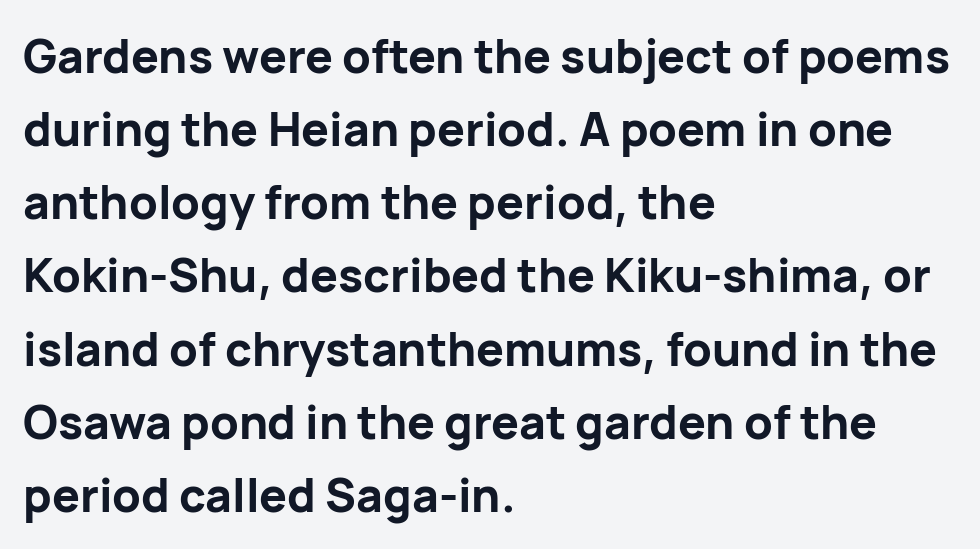
Q: Is the text bold? A: Yes.
Q: Is the text italic (slanted)? A: No, it is upright.
Q: Is the typeface a serif or a sans-serif typeface? A: Sans-serif.
Q: Is the text underlined? A: No.
Q: How is the paragraph aligned? A: Left-aligned.
Q: Is the spacing between letters normal or unusually wide? A: Normal.
Q: Is the spacing between lines tight, normal or loose? A: Normal.
Q: Width (condensed, normal, or wide)? A: Normal.
Q: Stroke contrast? A: Low.
Q: x-height? A: Medium.
Q: Monospaced? A: No.
